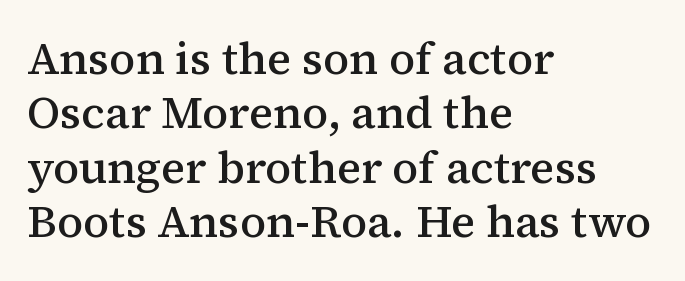
Q: Is the text bold? A: Semi-bold.
Q: Is the text italic (slanted)? A: No, it is upright.
Q: Is the typeface a serif or a sans-serif typeface? A: Serif.
Q: Is the text underlined? A: No.
Q: How is the paragraph aligned? A: Left-aligned.
Q: Is the spacing between letters normal or unusually wide? A: Normal.
Q: Width (condensed, normal, or wide)? A: Normal.
Q: Stroke contrast? A: Medium.
Q: x-height? A: Medium.
Q: Monospaced? A: No.
